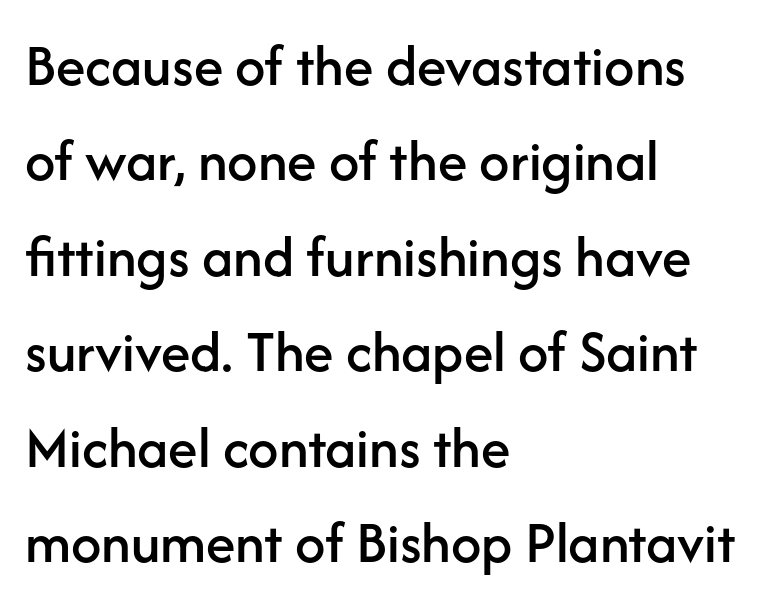
A typesetter would label this face a sans. Character widths vary here, with narrow letters taking less room than wide ones. The lines in this sample share a left origin and differ only in where they stop. The leading is moderate, giving the passage an even texture. Unlike italic type, these characters show no tilt at all.
